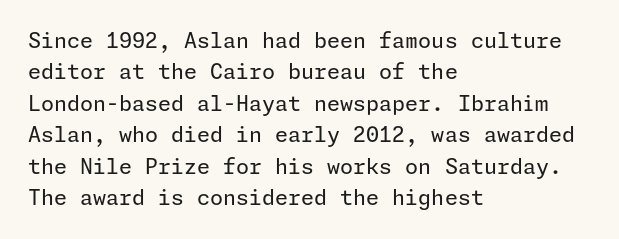
Each row of text sits above clean, open space. Italic? Not at all — the glyphs are vertical. Typeset ragged right — the left edge is the straight one. Each word holds together tightly as a unit, with standard inter-letter gaps. Interline gaps are of average width in this sample.
